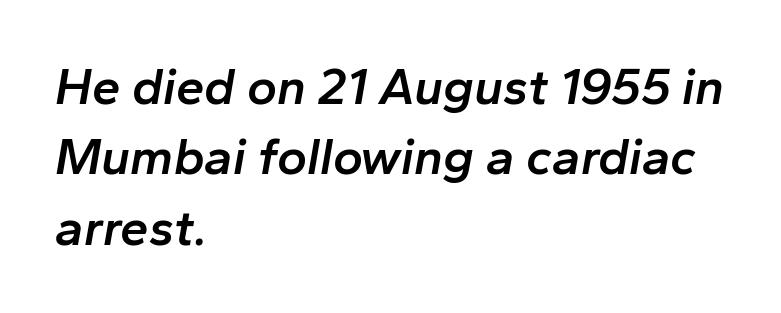
The image shows 51 px semibold type, italic (leaning right); set left-aligned, normal line spacing (1.38x), normal letter spacing, not underlined; low stroke contrast and a medium x-height.
